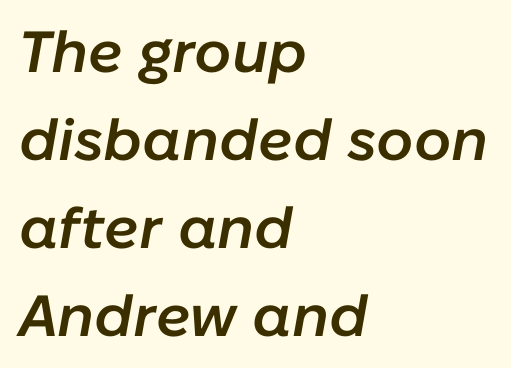
The image shows 58 px semibold type, italic (leaning right); set left-aligned, normal line spacing (1.52x), normal letter spacing, not underlined; low stroke contrast and a medium x-height.
